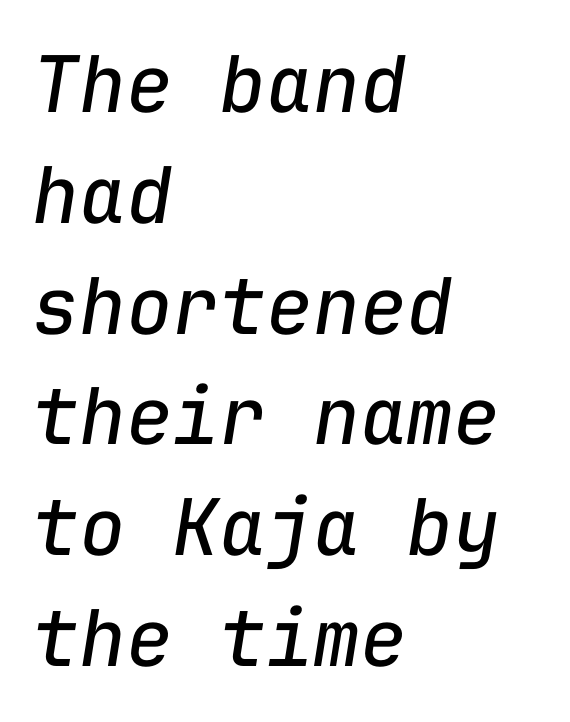
The image shows 78 px regular-weight type, italic (leaning right), monospaced; set left-aligned, normal line spacing (1.42x), normal letter spacing, not underlined; low stroke contrast and a medium x-height.
